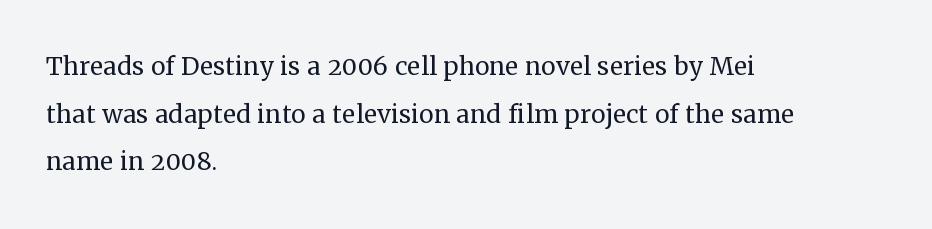
Q: Is the text bold? A: No.
Q: Is the text italic (slanted)? A: No, it is upright.
Q: Is the typeface a serif or a sans-serif typeface? A: Serif.
Q: Is the text underlined? A: No.
Q: How is the paragraph aligned? A: Left-aligned.
Q: Is the spacing between letters normal or unusually wide? A: Normal.
Q: Is the spacing between lines tight, normal or loose? A: Normal.
Q: Width (condensed, normal, or wide)? A: Normal.
Q: Stroke contrast? A: Medium.
Q: x-height? A: Medium.
Q: Monospaced? A: No.
